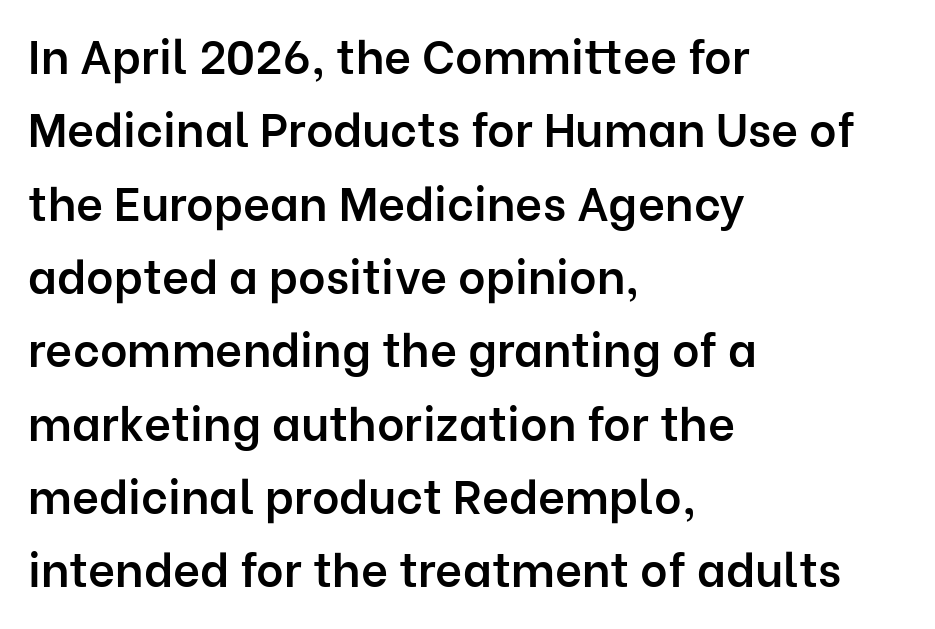
Think of a printed novel: that variable character pitch is what you see here. Is there much room between lines? A standard amount, neither cramped nor airy. A typesetter would mark this as roman, not italic. In terms of letterspacing, this is plain default setting.
